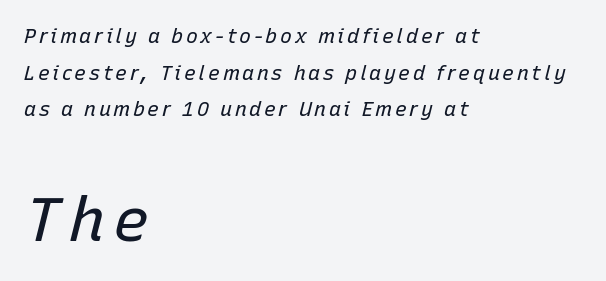
These glyphs show unthickened strokes, regular width or finer. The axis of the letterforms is tilted away from vertical. The block sitting lower on the canvas is the one with enlarged characters. Varying glyph widths throughout — classic text-font behaviour.
